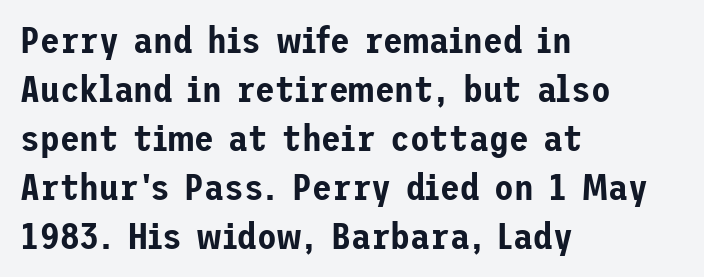
The image shows 36 px sans-serif type, upright; set left-aligned, normal line spacing (1.36x), normal letter spacing, not underlined; low stroke contrast and a medium x-height.
